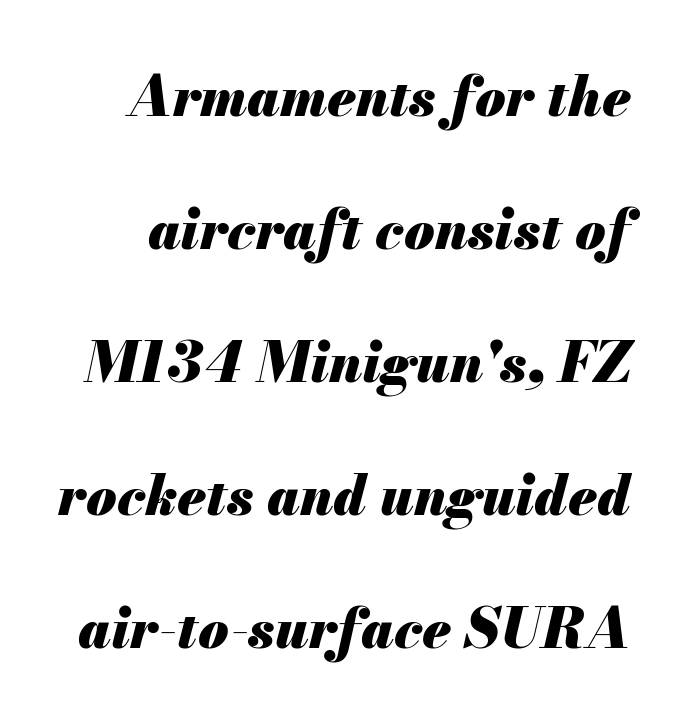
Q: Is the text bold? A: Yes.
Q: Is the text italic (slanted)? A: Yes, it leans right by about 13 degrees.
Q: Is the text underlined? A: No.
Q: Is the spacing between letters normal or unusually wide? A: Normal.
Q: Is the spacing between lines tight, normal or loose? A: Loose.
Q: Width (condensed, normal, or wide)? A: Normal.
Q: Stroke contrast? A: Medium.
Q: x-height? A: Small.
Q: Monospaced? A: No.
